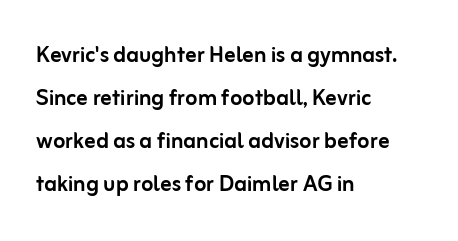
Q: Is the text italic (slanted)? A: No, it is upright.
Q: Is the typeface a serif or a sans-serif typeface? A: Sans-serif.
Q: Is the text underlined? A: No.
Q: How is the paragraph aligned? A: Left-aligned.
Q: Is the spacing between letters normal or unusually wide? A: Normal.
Q: Is the spacing between lines tight, normal or loose? A: Normal.
Q: Width (condensed, normal, or wide)? A: Normal.
Q: Stroke contrast? A: Low.
Q: x-height? A: Medium.
Q: Monospaced? A: No.
